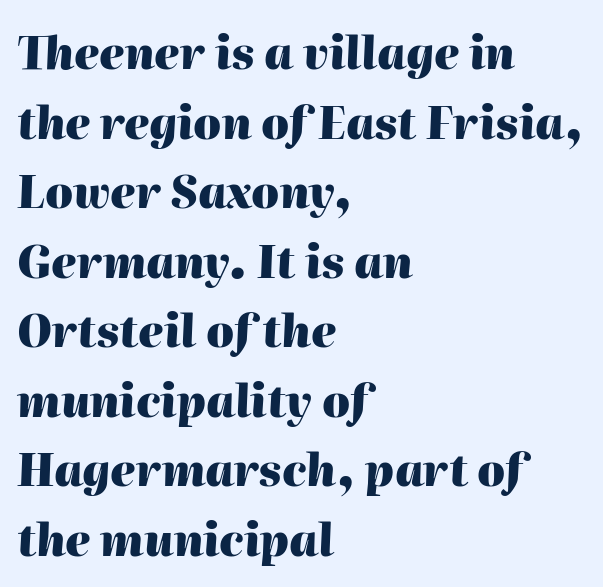
{"italic": "yes", "lean": "right", "slant_degrees": 2, "bold": "yes", "weight": "heavy", "width": "normal", "stroke_contrast": "high", "x_height": "medium", "monospaced": "no", "underline": "no", "align": "left", "line_spacing": "normal", "line_spacing_ratio": 1.58, "letter_spacing": "normal", "letter_spacing_em": 0.0, "glyph_px": 44}
